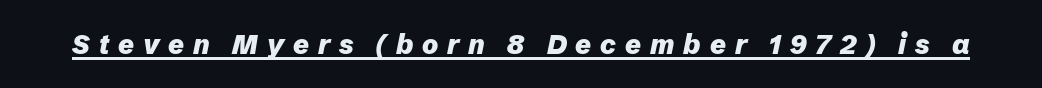
The characters look thick and weighty, a clear bold. The specimen includes a rule beneath the text block's lines. Slanted lettering throughout. Between one letter and the next there's a generous, obvious gap.
